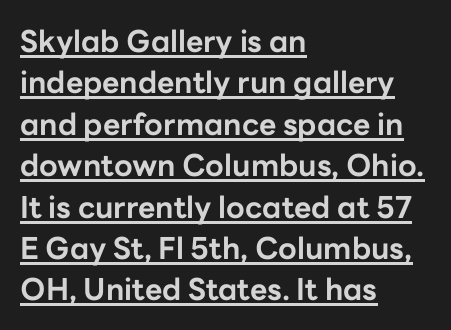
The image shows 30 px bold sans-serif type, upright; set left-aligned, normal line spacing (1.38x), normal letter spacing, underlined; low stroke contrast and a medium x-height.
